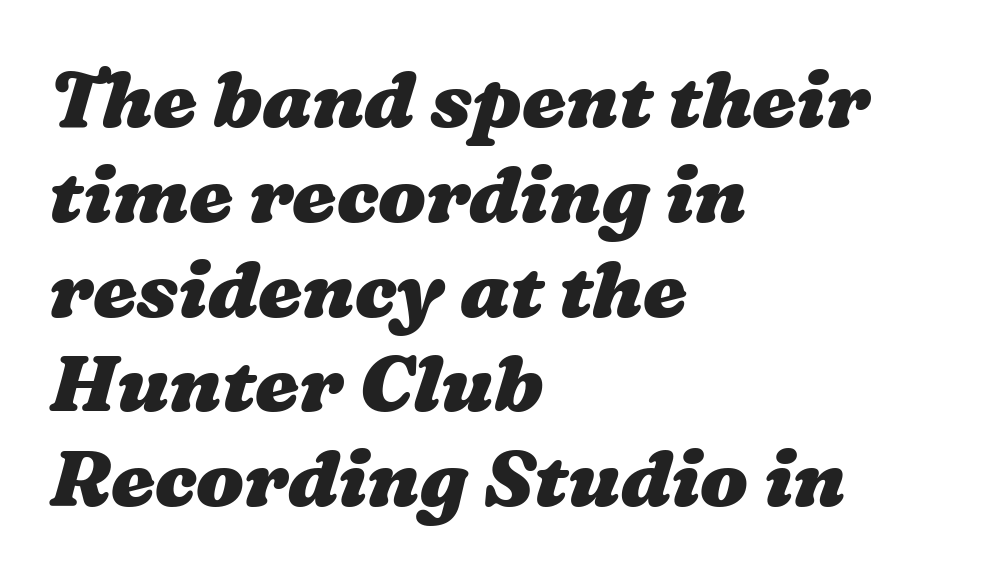
The image shows 79 px heavy, wide type; set left-aligned, line spacing 1.2x, normal letter spacing, not underlined; medium stroke contrast and a medium x-height.
